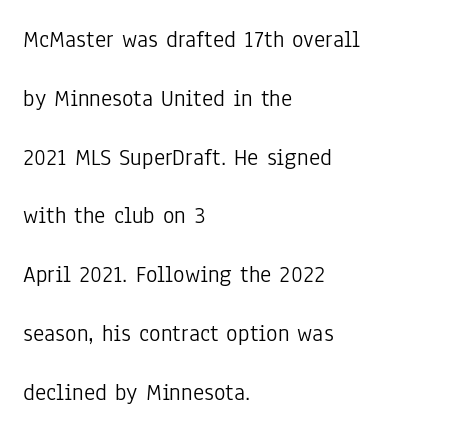
Q: Is the text bold? A: No.
Q: Is the text italic (slanted)? A: No, it is upright.
Q: Is the text underlined? A: No.
Q: How is the paragraph aligned? A: Left-aligned.
Q: Is the spacing between letters normal or unusually wide? A: Normal.
Q: Is the spacing between lines tight, normal or loose? A: Loose.
